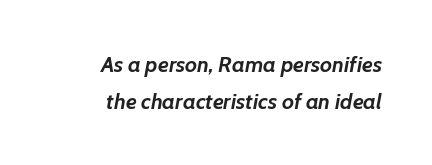
The image shows 22 px bold type, italic (leaning right); set right-aligned, normal line spacing (1.67x), normal letter spacing, not underlined.
